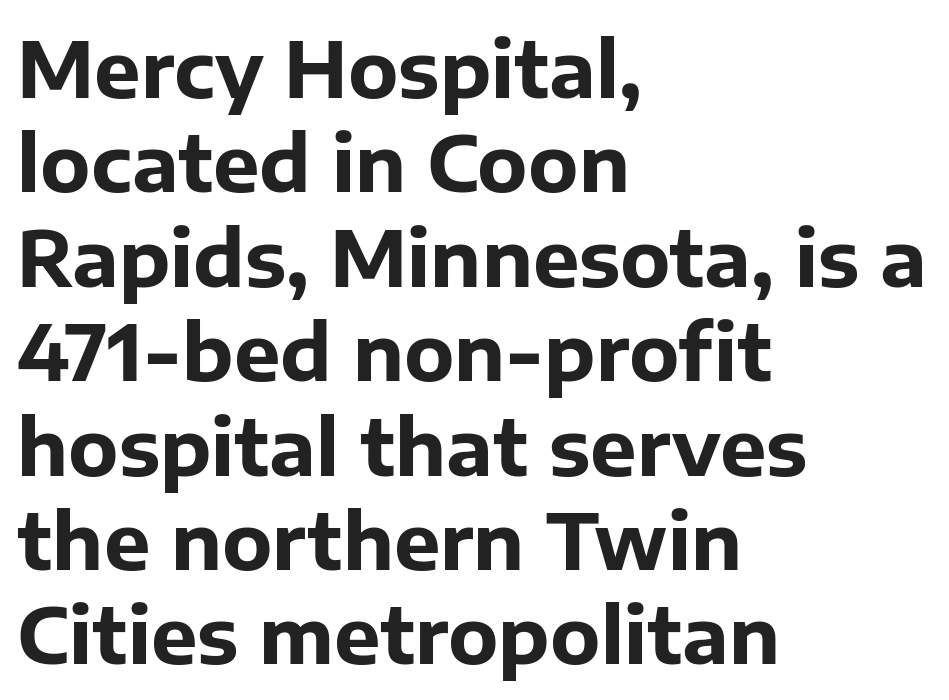
The image shows 78 px bold sans-serif type, upright; set left-aligned, line spacing 1.21x, normal letter spacing, not underlined; low stroke contrast and a medium x-height.
